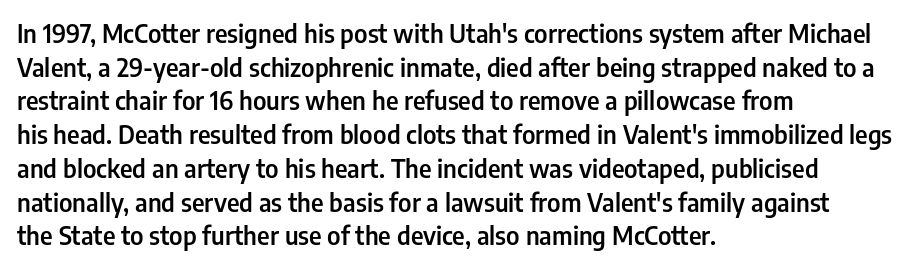
Q: Is the text bold? A: Semi-bold.
Q: Is the text italic (slanted)? A: No, it is upright.
Q: Is the text underlined? A: No.
Q: How is the paragraph aligned? A: Left-aligned.
Q: Is the spacing between letters normal or unusually wide? A: Normal.
Q: Is the spacing between lines tight, normal or loose? A: Normal.
